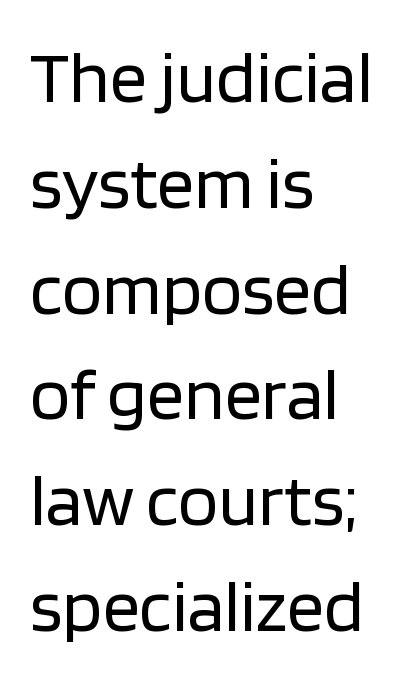
The image shows 74 px regular-weight sans-serif type, upright; set left-aligned, normal line spacing (1.43x), normal letter spacing, not underlined; low stroke contrast and a large x-height.
